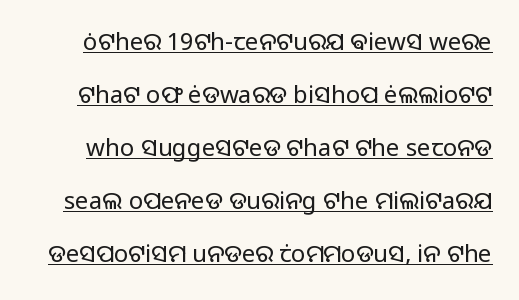
Has an underline been added? It has. Summary of vertical rhythm: relaxed, with wide interline spacing. How are the letters spaced? Ordinarily, with no added tracking. Posture: vertical.
